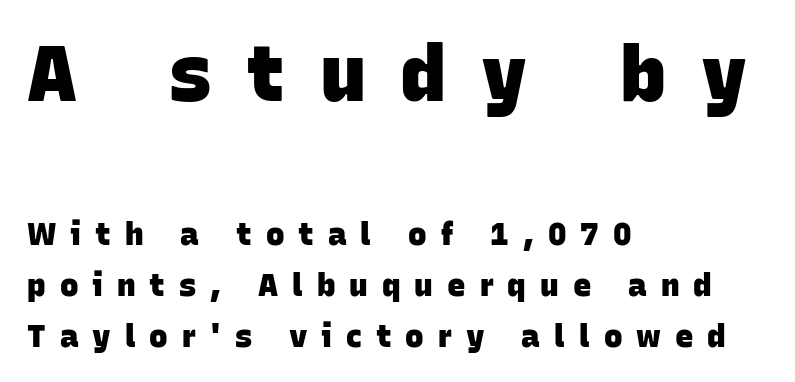
Students, this is bold: see how much ink each stroke carries. Does the bottom block carry the larger type? No, the top block does. Interline gaps are of average width in this sample. Note: no serifs on the glyphs.
